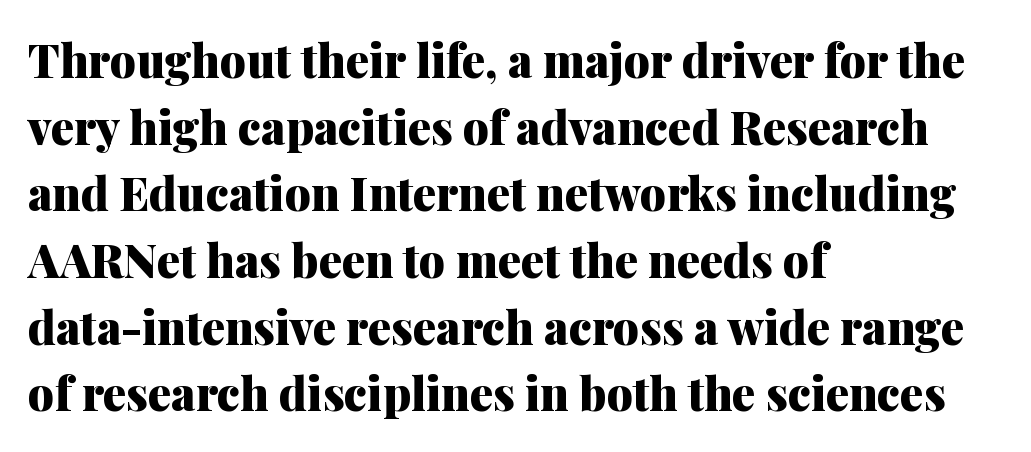
Q: Is the text bold? A: Yes.
Q: Is the text italic (slanted)? A: No, it is upright.
Q: Is the typeface a serif or a sans-serif typeface? A: Serif.
Q: Is the text underlined? A: No.
Q: How is the paragraph aligned? A: Left-aligned.
Q: Is the spacing between letters normal or unusually wide? A: Normal.
Q: Is the spacing between lines tight, normal or loose? A: Normal.
Q: Width (condensed, normal, or wide)? A: Normal.
Q: Stroke contrast? A: Medium.
Q: x-height? A: Medium.
Q: Monospaced? A: No.
